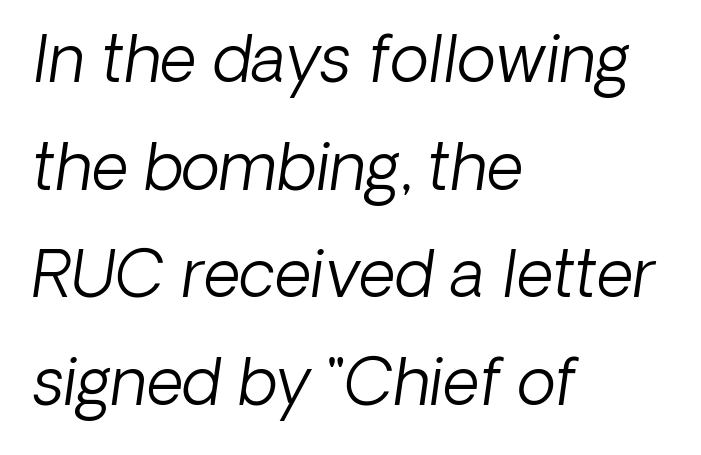
A clean baseline with only descenders dipping below it. Caption: multi-line text, flush left, ragged right. Observe the lean: these are italic letterforms. A typesetter would call this proportional, since set widths differ per character. This sample uses plain, unmodified letter spacing.
